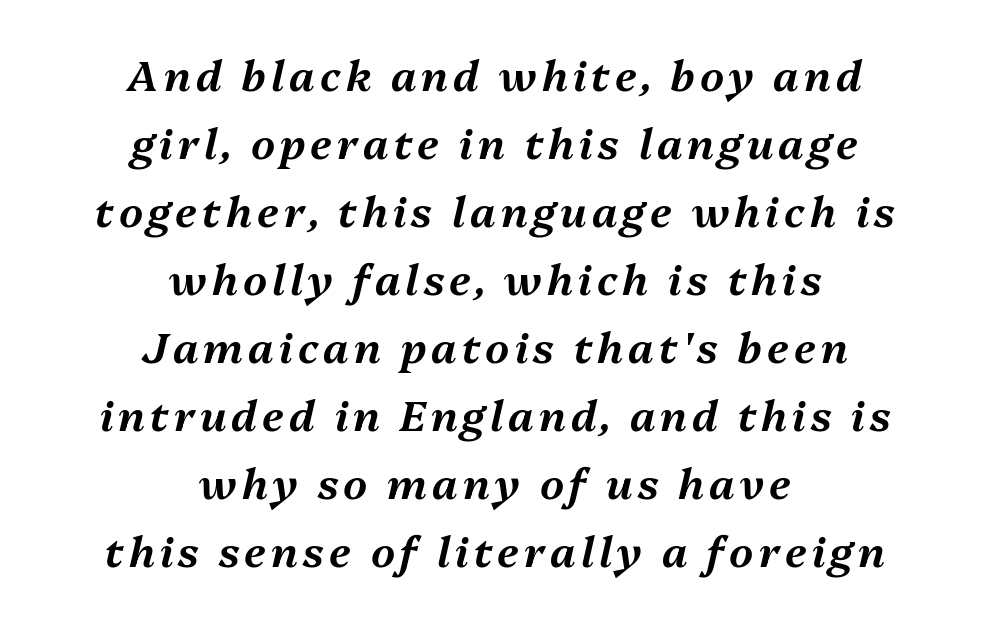
{"italic": "yes", "lean": "right", "slant_degrees": 13, "width": "normal", "stroke_contrast": "medium", "x_height": "medium", "monospaced": "no", "underline": "no", "align": "center", "line_spacing": "normal", "line_spacing_ratio": 1.62, "glyph_px": 42}
